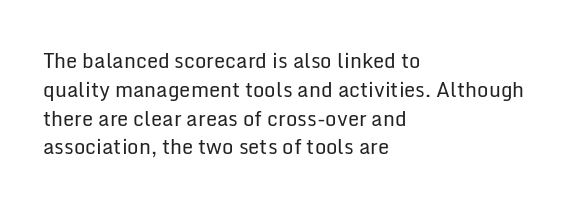
{"italic": "no", "bold": "no", "underline": "no", "align": "left", "line_spacing": "normal", "line_spacing_ratio": 1.44, "letter_spacing": "normal", "letter_spacing_em": 0.0, "glyph_px": 20}
